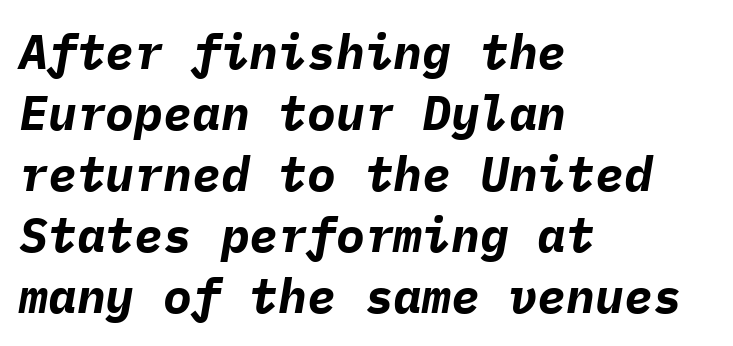
{"italic": "yes", "lean": "right", "slant_degrees": 9, "bold": "yes", "weight": "bold", "width": "normal", "stroke_contrast": "low", "x_height": "medium", "monospaced": "yes", "underline": "no", "align": "left", "line_spacing": "normal", "line_spacing_ratio": 1.27, "letter_spacing": "normal", "letter_spacing_em": 0.0, "glyph_px": 48}
